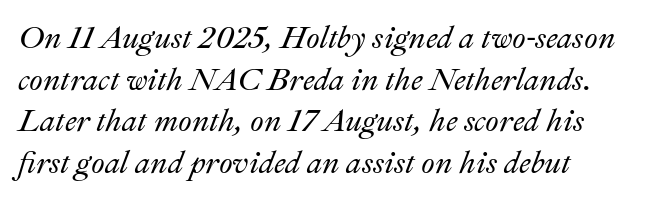
The image shows 31 px text type, italic (leaning right); set left-aligned, normal line spacing (1.34x), normal letter spacing, not underlined; medium stroke contrast and a small x-height.
